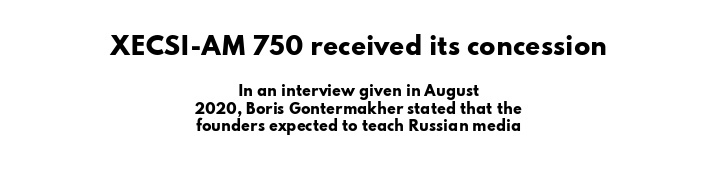
Anything drawn beneath the words? Only blank space. Whoever set this made the first block the dominant, larger element. In terms of posture, this sample is upright. On the weight axis this lands at bold, roughly 700.
